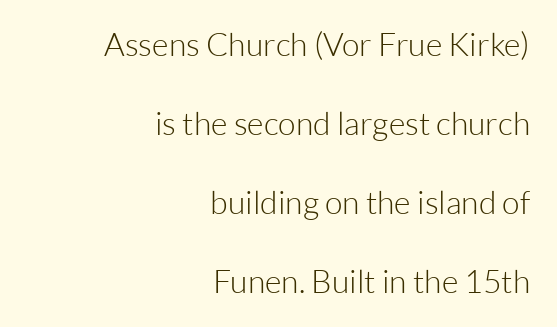
{"serif": "no", "italic": "no", "bold": "no", "weight": "light", "width": "normal", "stroke_contrast": "low", "x_height": "medium", "monospaced": "no", "underline": "no", "align": "right", "line_spacing": "loose", "line_spacing_ratio": 2.47, "letter_spacing": "normal", "letter_spacing_em": 0.0, "glyph_px": 32}
